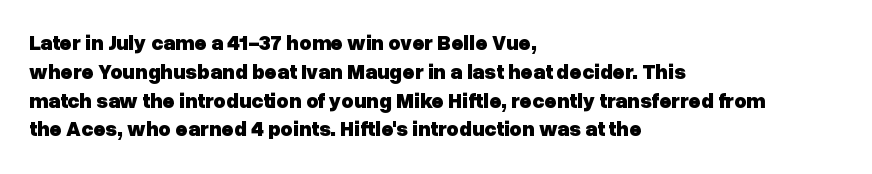
Q: Is the text bold? A: Yes.
Q: Is the text italic (slanted)? A: No, it is upright.
Q: Is the text underlined? A: No.
Q: How is the paragraph aligned? A: Left-aligned.
Q: Is the spacing between letters normal or unusually wide? A: Normal.
Q: Is the spacing between lines tight, normal or loose? A: Normal.
